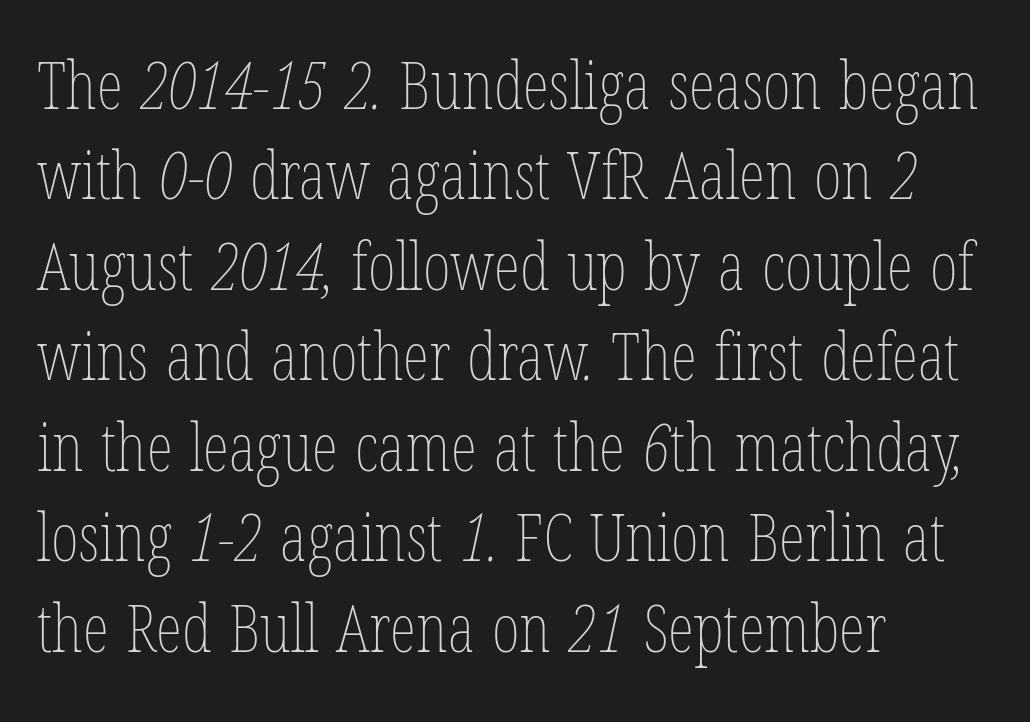
The image shows 67 px thin, condensed type; set left-aligned, normal line spacing (1.35x), normal letter spacing, not underlined; low stroke contrast and a medium x-height.
